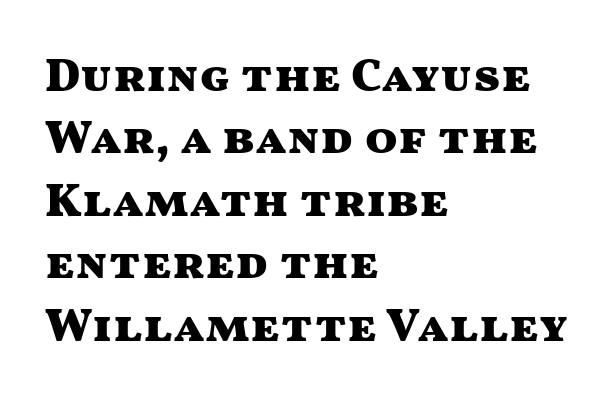
{"serif": "no", "italic": "no", "bold": "yes", "weight": "heavy", "width": "wide", "stroke_contrast": "medium", "x_height": "medium", "monospaced": "no", "underline": "no", "align": "left", "line_spacing": "normal", "line_spacing_ratio": 1.3, "letter_spacing": "normal", "letter_spacing_em": 0.0, "glyph_px": 48}
